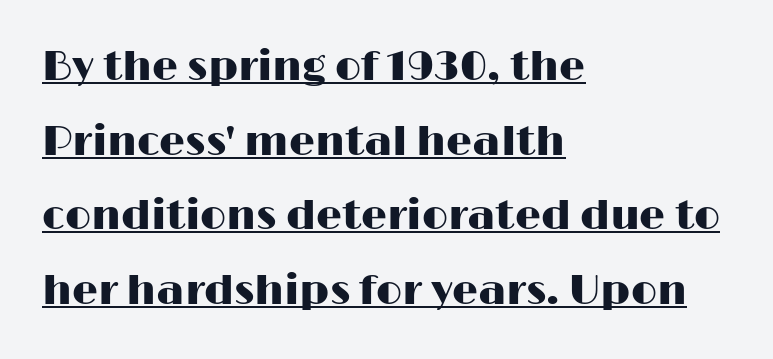
{"serif": "no", "italic": "no", "width": "wide", "stroke_contrast": "high", "x_height": "medium", "monospaced": "no", "underline": "yes", "align": "left", "line_spacing_ratio": 1.82, "letter_spacing": "normal", "letter_spacing_em": 0.0, "glyph_px": 41}
